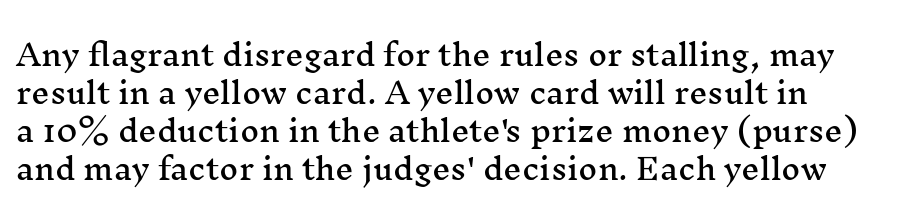
Q: Is the text italic (slanted)? A: No, it is upright.
Q: Is the typeface a serif or a sans-serif typeface? A: Serif.
Q: Is the text underlined? A: No.
Q: How is the paragraph aligned? A: Left-aligned.
Q: Is the spacing between letters normal or unusually wide? A: Normal.
Q: Is the spacing between lines tight, normal or loose? A: Normal.
Q: Width (condensed, normal, or wide)? A: Wide.
Q: Stroke contrast? A: Medium.
Q: x-height? A: Medium.
Q: Monospaced? A: No.
